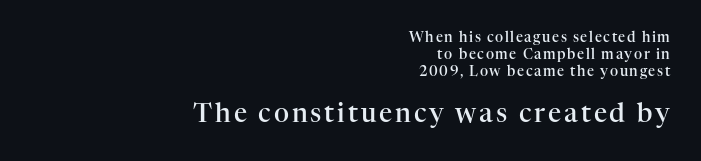
A student would call this right alignment; a typographer would say flush right, rag left. The following chunk of copy outweighs the initial chunk in type size. The type sits square on the baseline with zero lean. Semibold letterforms, between regular and bold. Honestly, there is no underline to notice here at all.
